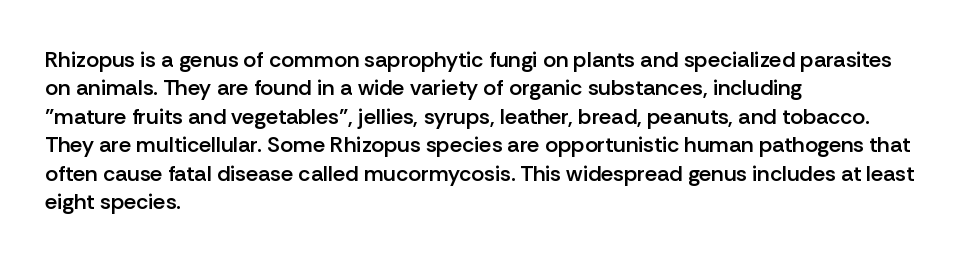
Q: Is the text bold? A: Semi-bold.
Q: Is the text italic (slanted)? A: No, it is upright.
Q: Is the text underlined? A: No.
Q: How is the paragraph aligned? A: Left-aligned.
Q: Is the spacing between letters normal or unusually wide? A: Normal.
Q: Is the spacing between lines tight, normal or loose? A: Normal.
